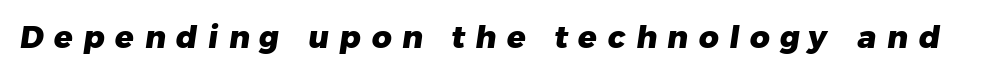
The passage shown is emphatically bold. Underline: absent. Loose tracking; the words dissolve into strings of separated letters. Each letter's strokes conclude bluntly, with no projecting serifs.
